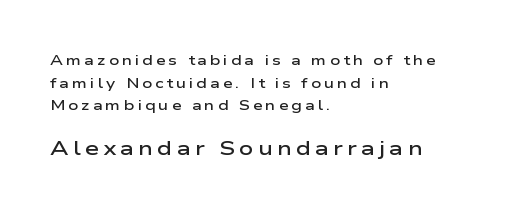
{"italic": "no", "bold": "semi", "underline": "no", "align": "left", "line_spacing": "normal", "line_spacing_ratio": 1.62, "letter_spacing": "wide", "letter_spacing_em": 0.21, "larger_block": "second", "size_ratio": 1.43, "glyph_px": 20}
